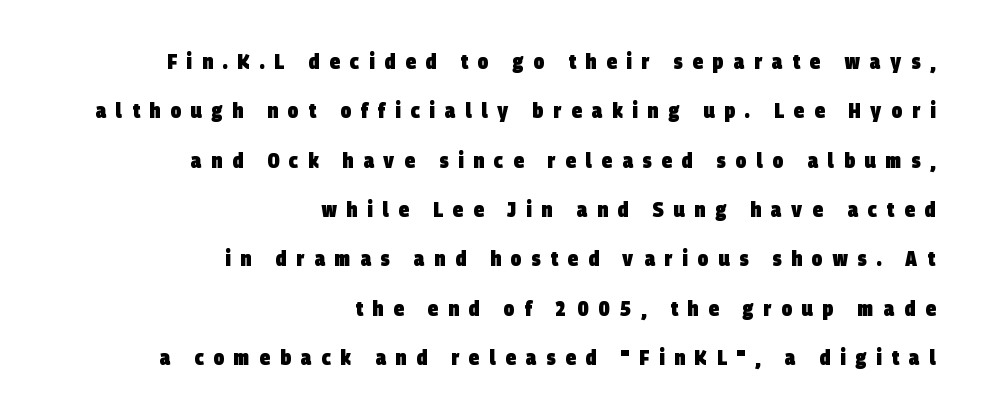
Q: Is the text bold? A: Yes.
Q: Is the text underlined? A: No.
Q: How is the paragraph aligned? A: Right-aligned.
Q: Is the spacing between letters normal or unusually wide? A: Unusually wide.
Q: Is the spacing between lines tight, normal or loose? A: Loose.
